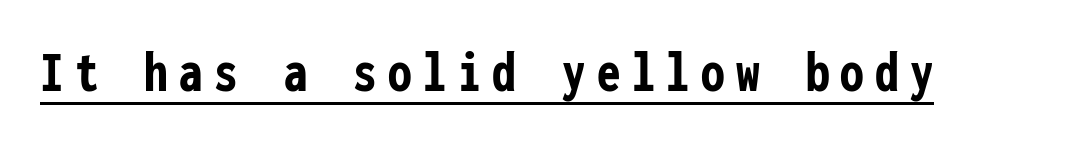
{"serif": "no", "italic": "no", "bold": "yes", "weight": "semibold", "width": "condensed", "stroke_contrast": "low", "x_height": "medium", "monospaced": "yes", "underline": "yes", "glyph_px": 59}
